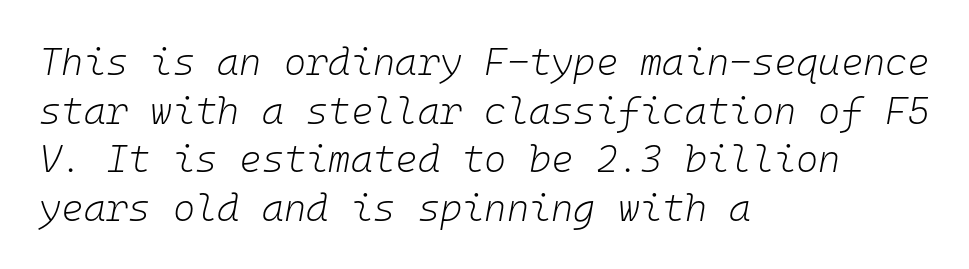
Standard letterfit; no display-style spreading of the glyphs. How would I describe the line gaps? Plain and ordinary. Typeset ragged right — the left edge is the straight one. A typesetter would call this monospace, since all characters share one set width. Notice how the stems are inclined rather than vertical — that's the hallmark of italics.
